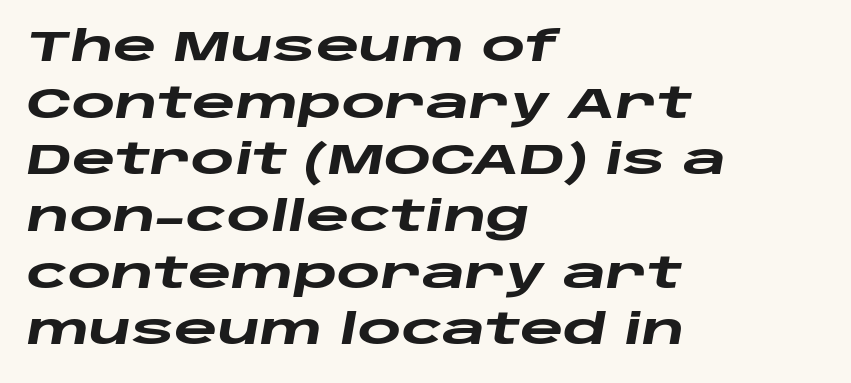
Q: Is the text bold? A: Yes.
Q: Is the text italic (slanted)? A: Yes, it leans right by about 10 degrees.
Q: Is the text underlined? A: No.
Q: How is the paragraph aligned? A: Left-aligned.
Q: Is the spacing between letters normal or unusually wide? A: Normal.
Q: Is the spacing between lines tight, normal or loose? A: Normal.
Q: Width (condensed, normal, or wide)? A: Wide.
Q: Stroke contrast? A: Low.
Q: x-height? A: Large.
Q: Monospaced? A: No.
